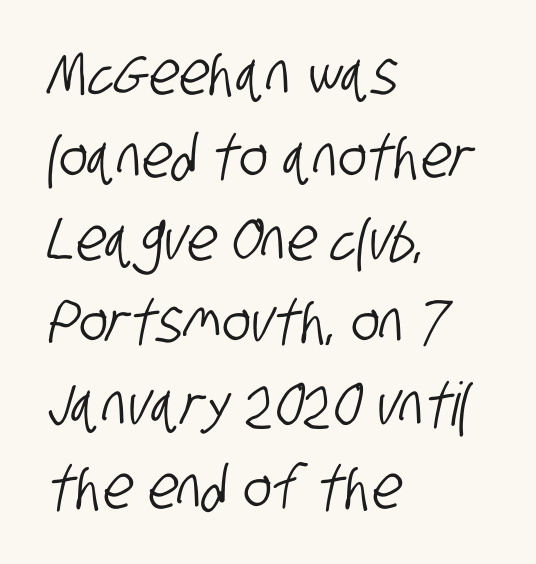
Q: Is the typeface a serif or a sans-serif typeface? A: Sans-serif.
Q: Is the text underlined? A: No.
Q: How is the paragraph aligned? A: Left-aligned.
Q: Is the spacing between letters normal or unusually wide? A: Normal.
Q: Is the spacing between lines tight, normal or loose? A: Normal.
Q: Width (condensed, normal, or wide)? A: Condensed.
Q: Stroke contrast? A: Low.
Q: x-height? A: Large.
Q: Monospaced? A: No.
